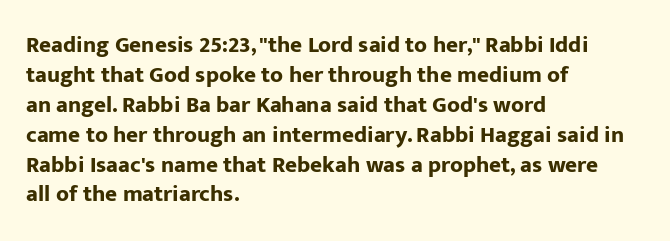
{"italic": "no", "bold": "yes", "underline": "no", "align": "left", "line_spacing": "normal", "line_spacing_ratio": 1.3, "letter_spacing": "normal", "letter_spacing_em": 0.0, "glyph_px": 23}
